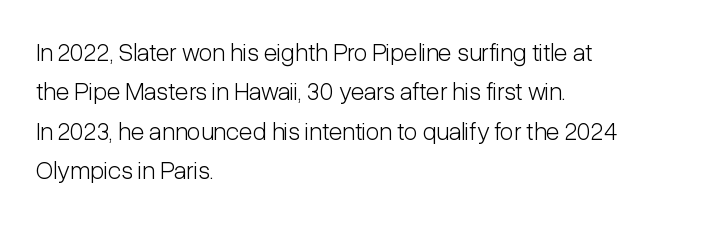
The image shows 25 px text type, upright; set left-aligned, normal line spacing (1.58x), normal letter spacing, not underlined.
